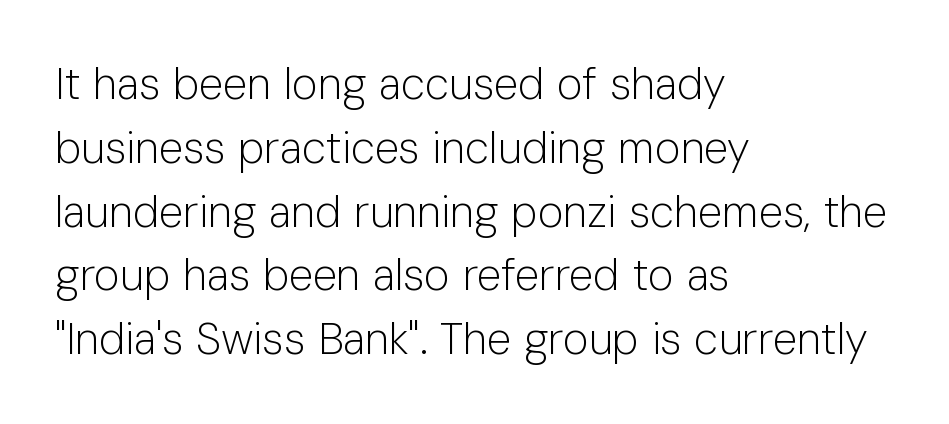
Descenders are the only things crossing below the line. This sample uses plain, unmodified letter spacing. Spacing verdict: proportional, widths tailored to each character. A typesetter would mark this as roman, not italic. In CSS terms this would be text-align: left.
